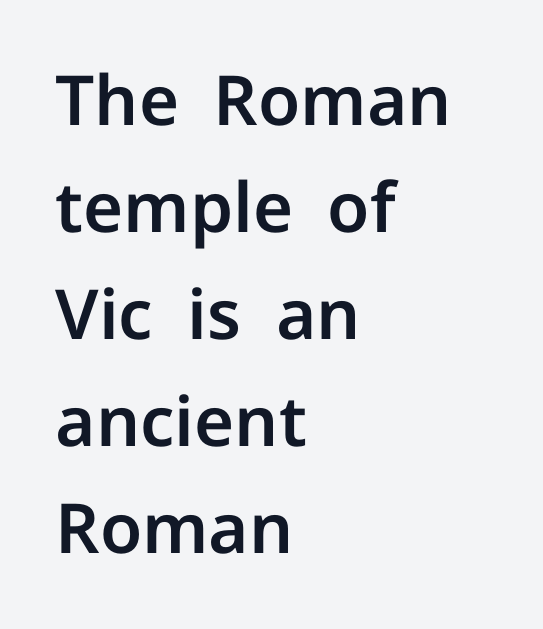
The image shows 69 px sans-serif type, upright; set left-aligned, normal line spacing (1.55x), normal letter spacing, not underlined; low stroke contrast and a medium x-height.
